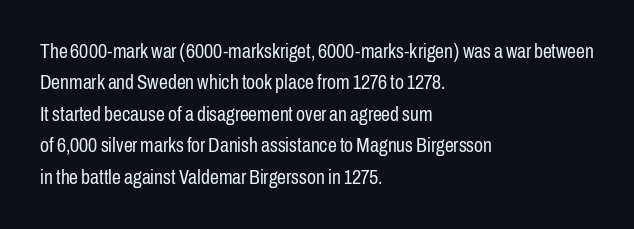
{"italic": "no", "bold": "no", "underline": "no", "align": "left", "line_spacing": "normal", "line_spacing_ratio": 1.57, "letter_spacing": "normal", "letter_spacing_em": 0.0, "glyph_px": 20}
